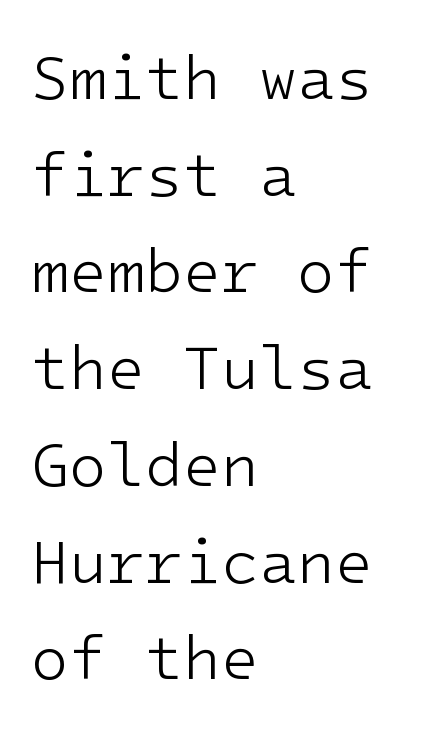
Horizontal alignment here is leftward, the default for most running prose. One glance says typical: line gaps are just what's usual. Font category for this specimen: sans-serif. It's the straight-up-and-down kind of type.
